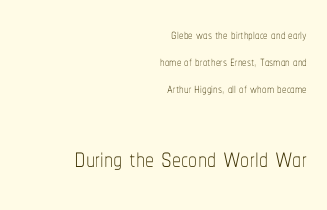
Q: Is the text bold? A: No.
Q: Is the text italic (slanted)? A: No, it is upright.
Q: Is the text underlined? A: No.
Q: How is the paragraph aligned? A: Right-aligned.
Q: Is the spacing between letters normal or unusually wide? A: Normal.
Q: Is the spacing between lines tight, normal or loose? A: Normal.
Q: Which block of text is set in a larger size, the first (top) or the second (bottom)? A: The second (bottom) one.
Q: Width (condensed, normal, or wide)? A: Condensed.
Q: Stroke contrast? A: Low.
Q: x-height? A: Medium.
Q: Monospaced? A: No.
